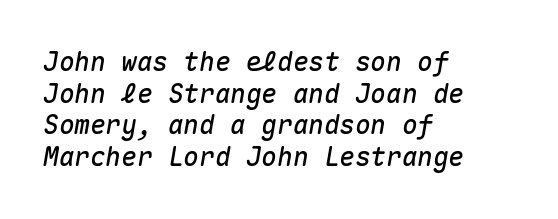
Every row of glyphs begins at an identical x-position on the left. The letters sit at their default tracking, neither squeezed nor spread. Glance below the letters and you will spot only blank space. These lines were composed using italics.
